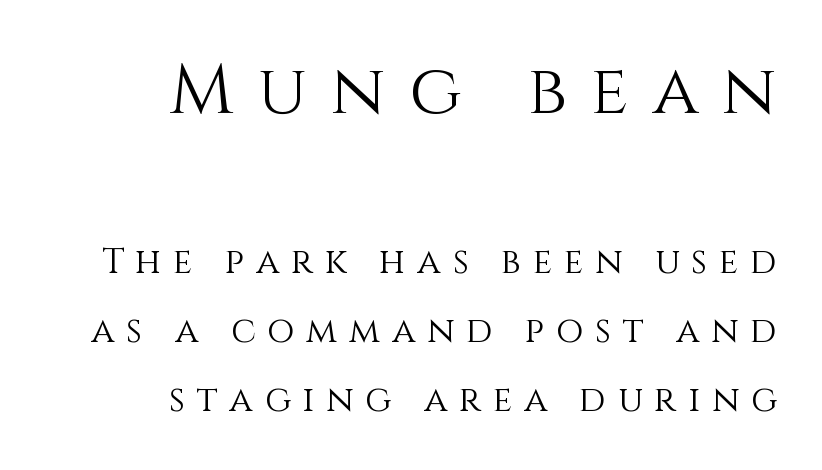
{"italic": "no", "bold": "no", "weight": "light", "width": "normal", "x_height": "large", "monospaced": "no", "underline": "no", "align": "right", "line_spacing": "loose", "line_spacing_ratio": 1.97, "letter_spacing": "wide", "letter_spacing_em": 0.34, "larger_block": "first", "size_ratio": 2.0, "glyph_px": 70}
